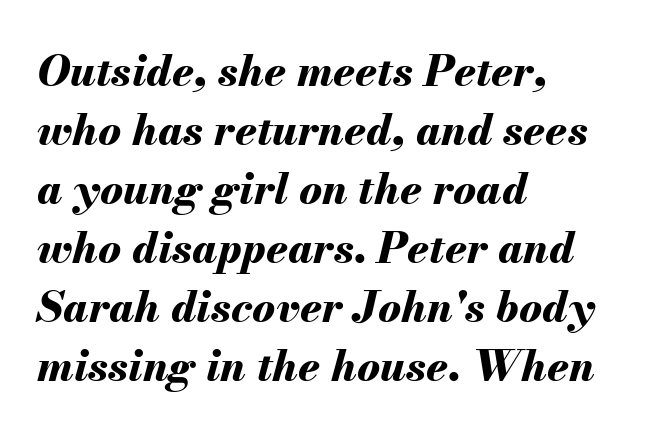
{"italic": "yes", "lean": "right", "slant_degrees": 13, "bold": "yes", "weight": "bold", "width": "normal", "stroke_contrast": "medium", "x_height": "small", "monospaced": "no", "underline": "no", "align": "left", "line_spacing": "normal", "line_spacing_ratio": 1.37, "letter_spacing": "normal", "letter_spacing_em": 0.0, "glyph_px": 43}
